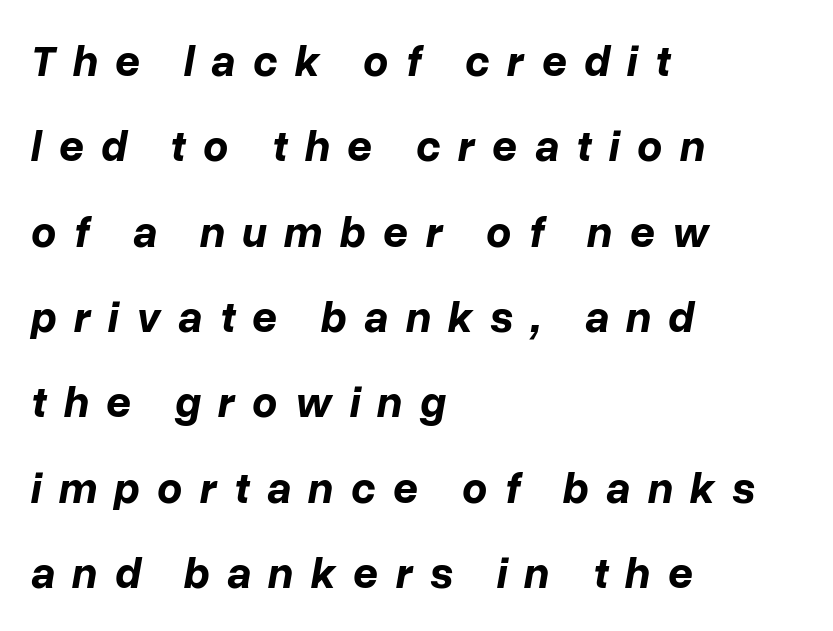
Q: Is the text bold? A: Yes.
Q: Is the text italic (slanted)? A: Yes, it leans right by about 10 degrees.
Q: Is the text underlined? A: No.
Q: How is the paragraph aligned? A: Left-aligned.
Q: Is the spacing between letters normal or unusually wide? A: Unusually wide.
Q: Is the spacing between lines tight, normal or loose? A: Loose.
Q: Width (condensed, normal, or wide)? A: Normal.
Q: Stroke contrast? A: Low.
Q: x-height? A: Medium.
Q: Monospaced? A: No.
